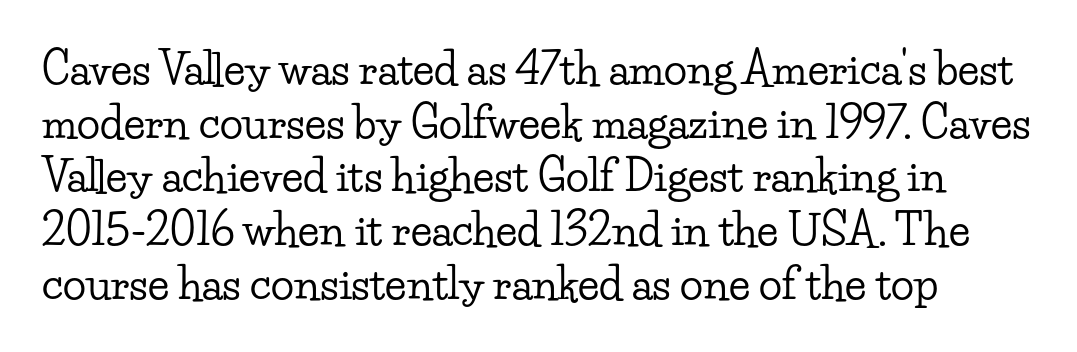
The image shows 43 px wide serif type, upright; set normal line spacing (1.25x), normal letter spacing, not underlined; low stroke contrast and a small x-height.
